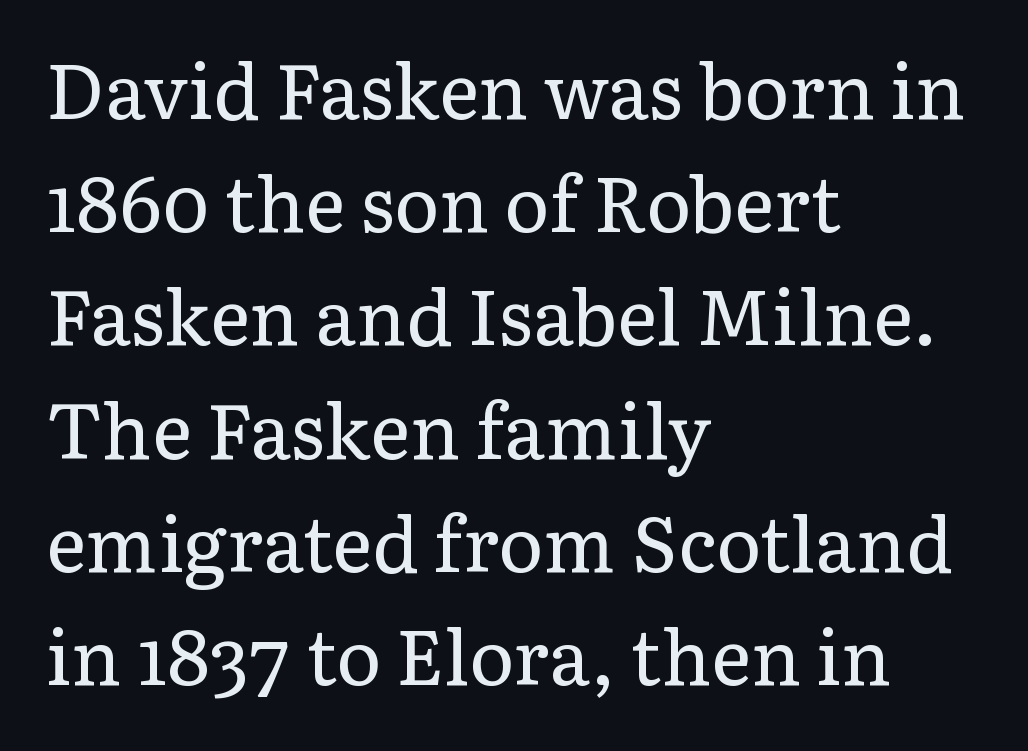
You can tell from the footed stems that serif type was used. Beneath every word, the page is bare. The face used here is rendered with its standard letterfit. The axis of the letterforms is exactly vertical. Looks like regular typesetting: each glyph gets only the width it needs.
